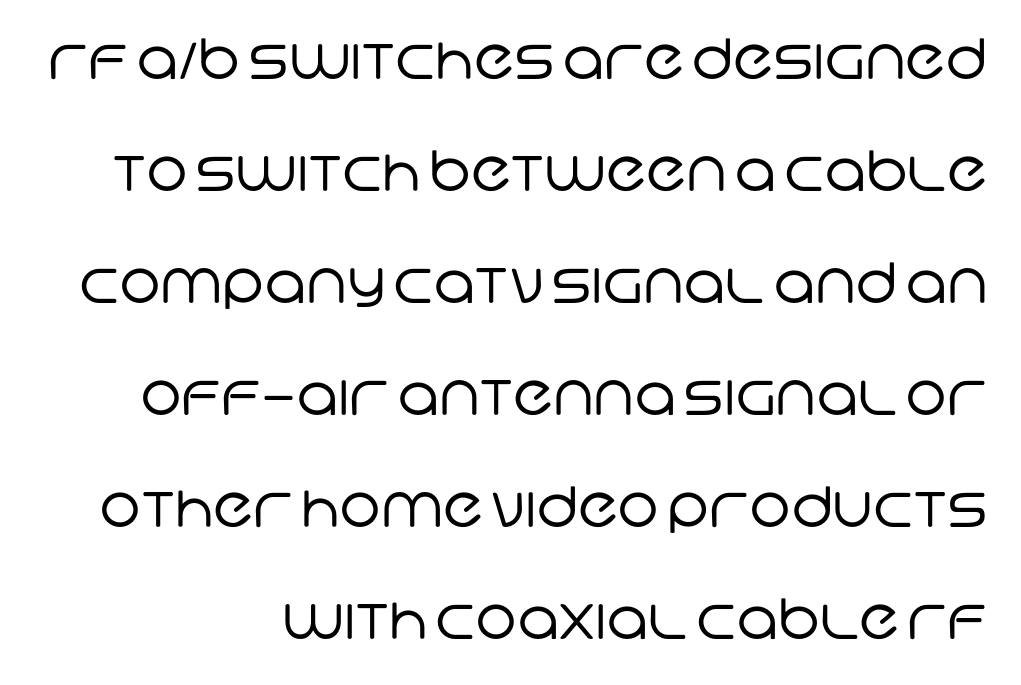
The image shows 56 px regular-weight sans-serif type; set loose line spacing (2.0x), normal letter spacing, not underlined; low stroke contrast and a large x-height.
